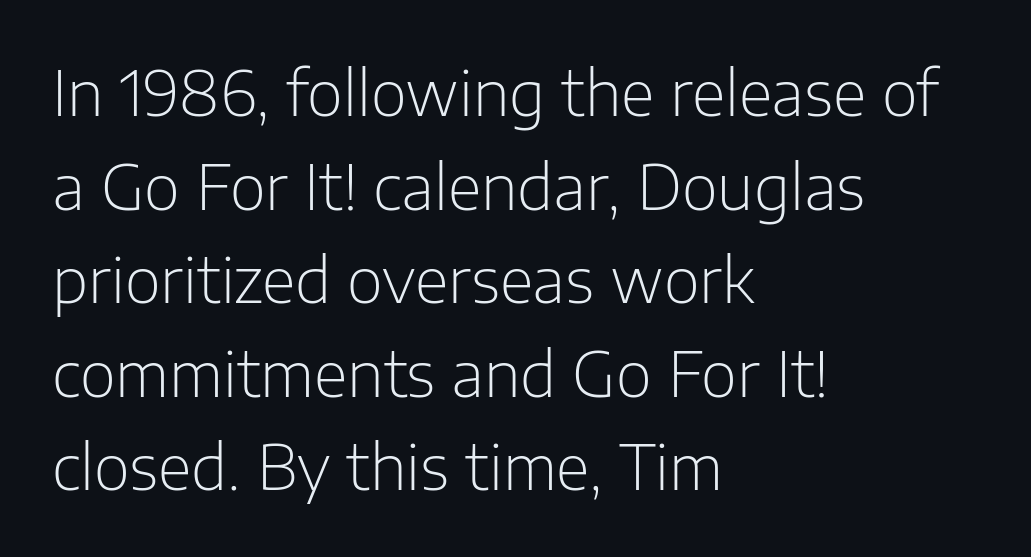
{"serif": "no", "italic": "no", "bold": "no", "weight": "light", "width": "normal", "stroke_contrast": "low", "x_height": "medium", "monospaced": "no", "underline": "no", "align": "left", "line_spacing": "normal", "line_spacing_ratio": 1.51, "letter_spacing": "normal", "letter_spacing_em": 0.0, "glyph_px": 62}
